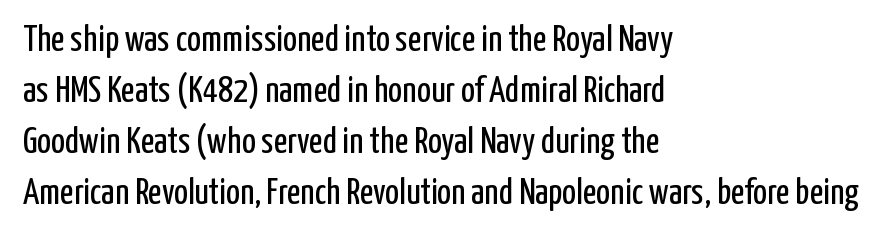
{"serif": "no", "italic": "no", "bold": "no", "weight": "regular", "width": "condensed", "stroke_contrast": "low", "x_height": "medium", "monospaced": "no", "underline": "no", "align": "left", "line_spacing": "normal", "line_spacing_ratio": 1.38, "letter_spacing": "normal", "letter_spacing_em": 0.0, "glyph_px": 37}
